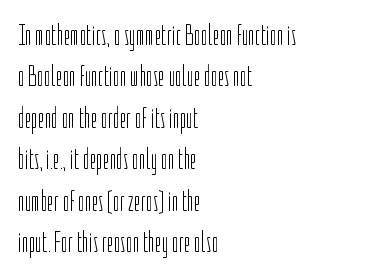
{"serif": "no", "italic": "no", "bold": "no", "weight": "light", "width": "condensed", "stroke_contrast": "low", "x_height": "medium", "monospaced": "no", "underline": "no", "align": "left", "line_spacing": "normal", "line_spacing_ratio": 1.43, "letter_spacing": "normal", "letter_spacing_em": 0.0, "glyph_px": 29}
